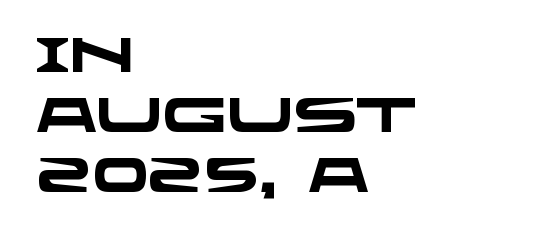
Q: Is the text bold? A: Yes.
Q: Is the typeface a serif or a sans-serif typeface? A: Sans-serif.
Q: Is the text underlined? A: No.
Q: How is the paragraph aligned? A: Left-aligned.
Q: Is the spacing between letters normal or unusually wide? A: Normal.
Q: Is the spacing between lines tight, normal or loose? A: Normal.
Q: Width (condensed, normal, or wide)? A: Wide.
Q: Stroke contrast? A: Low.
Q: x-height? A: Large.
Q: Monospaced? A: No.
